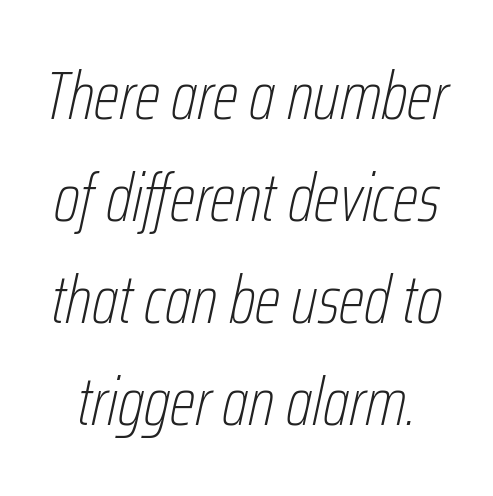
The image shows 68 px thin, condensed type, italic (leaning right); set normal line spacing (1.5x), normal letter spacing, not underlined; low stroke contrast and a medium x-height.
